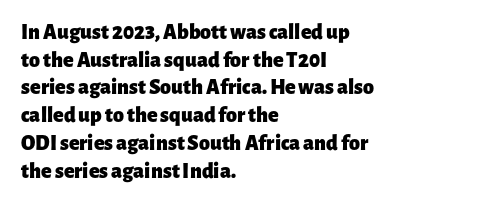
These words are printed bold, with thick strokes throughout. The string is rendered with underlining switched off. What's the leading like? Ordinary, nothing unusual. Tracking value appears to be zero — textbook default spacing. This rendering uses left alignment, leaving the right contour irregular. Every stem runs plumb, perpendicular to the baseline.
